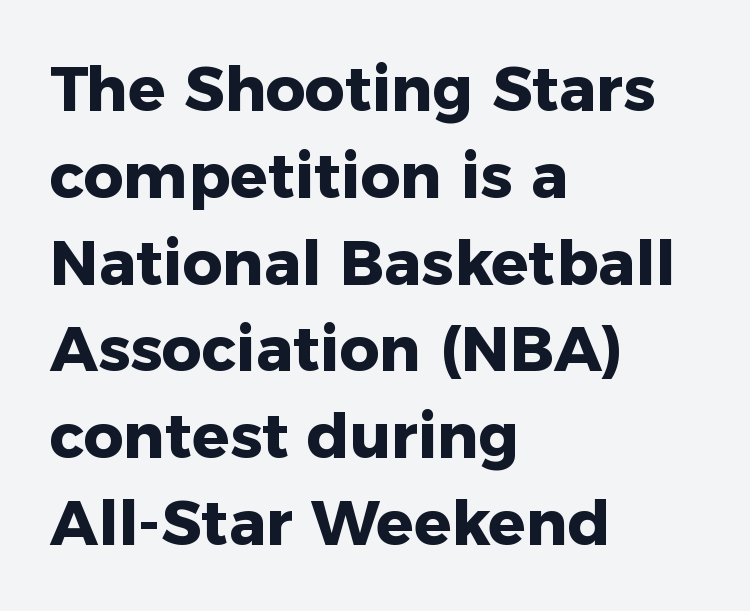
Default kerning and tracking; the words read as compact shapes. Regular leading. Note the varied advance widths — an 'i' is clearly narrower than an 'm'. Any mark beneath the type? The region is blank. Typographic density is high because the face is bold.
